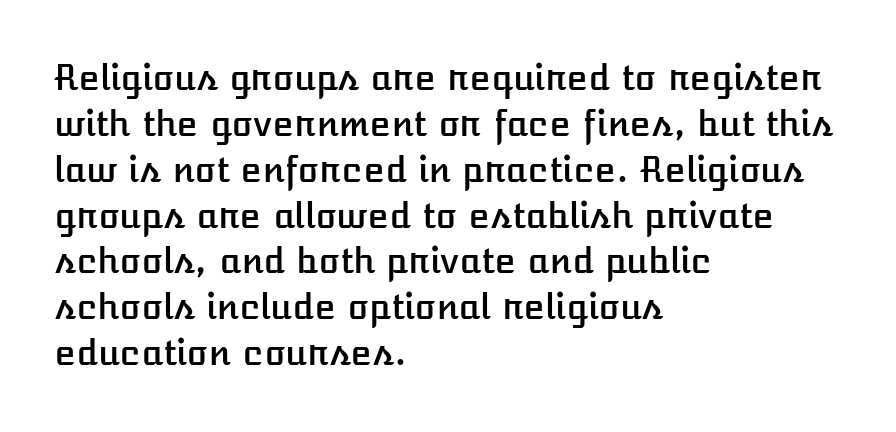
Q: Is the text italic (slanted)? A: No, it is upright.
Q: Is the text underlined? A: No.
Q: How is the paragraph aligned? A: Left-aligned.
Q: Is the spacing between letters normal or unusually wide? A: Normal.
Q: Is the spacing between lines tight, normal or loose? A: Normal.
Q: Width (condensed, normal, or wide)? A: Normal.
Q: Stroke contrast? A: Low.
Q: x-height? A: Medium.
Q: Monospaced? A: No.
